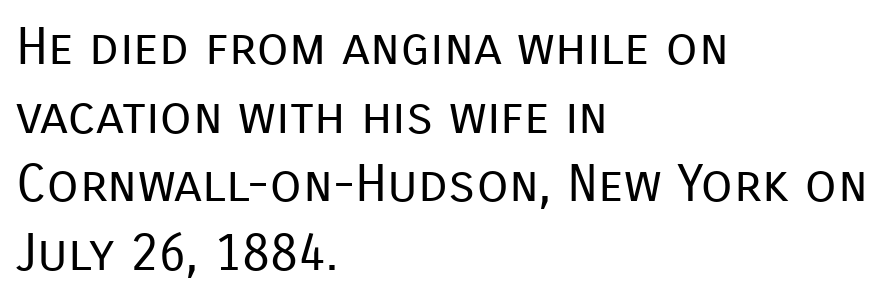
The image shows 52 px regular-weight sans-serif type, upright; set left-aligned, normal line spacing (1.32x), normal letter spacing, not underlined; low stroke contrast and a medium x-height.
